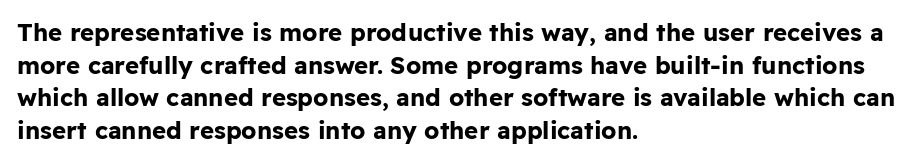
{"italic": "no", "bold": "yes", "underline": "no", "align": "left", "line_spacing": "normal", "line_spacing_ratio": 1.36, "letter_spacing": "normal", "letter_spacing_em": 0.0, "glyph_px": 24}
